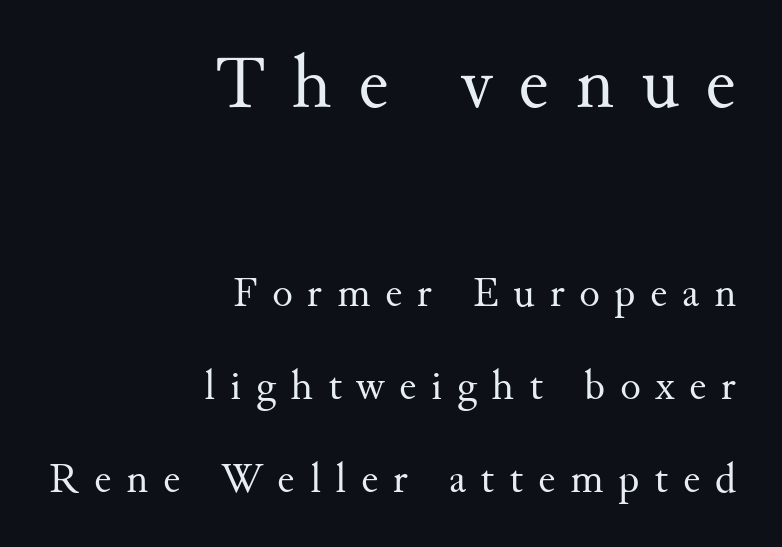
The typesetting does not lean heavy: it is not bold. Line spacing here is loose. Here the designer chose a conventional face with non-uniform glyph widths. Size contrast runs from large at the top to small at the bottom.
